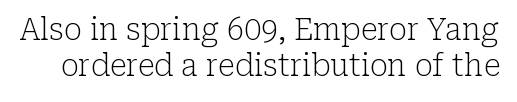
No italicization has been applied; the sample stays upright. Weight: regular or lighter. The type is set solid horizontally, with unmodified tracking. This rendering features lettering with no underline. Character widths vary here, with narrow letters taking less room than wide ones. Note: serifs present on the glyphs.
